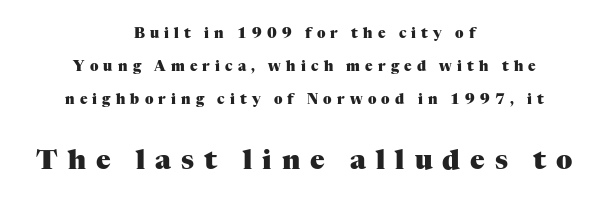
{"italic": "no", "bold": "yes", "underline": "no", "align": "center", "line_spacing": "loose", "line_spacing_ratio": 2.36, "letter_spacing": "wide", "letter_spacing_em": 0.37, "larger_block": "second", "size_ratio": 1.93, "glyph_px": 27}
